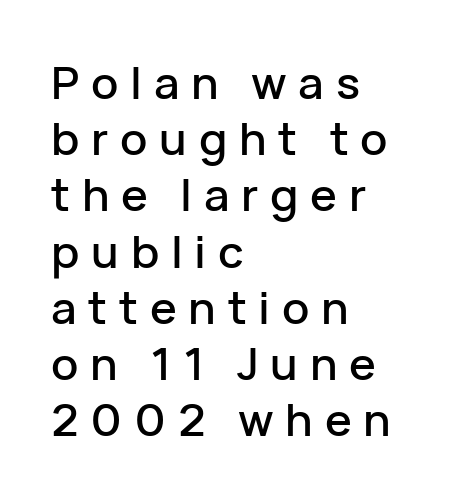
Q: Is the text italic (slanted)? A: No, it is upright.
Q: Is the typeface a serif or a sans-serif typeface? A: Sans-serif.
Q: Is the text underlined? A: No.
Q: How is the paragraph aligned? A: Left-aligned.
Q: Is the spacing between letters normal or unusually wide? A: Unusually wide.
Q: Is the spacing between lines tight, normal or loose? A: Normal.
Q: Width (condensed, normal, or wide)? A: Normal.
Q: Stroke contrast? A: Low.
Q: x-height? A: Medium.
Q: Monospaced? A: No.
